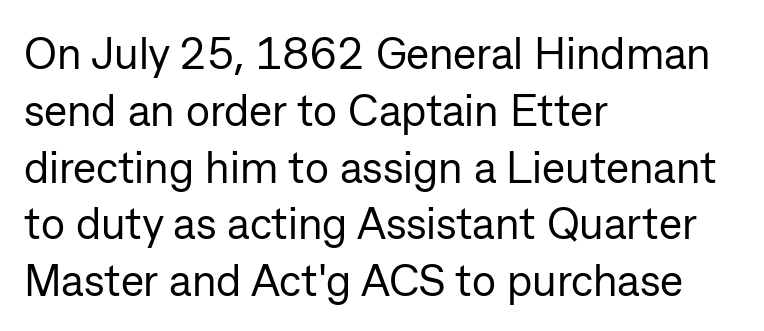
Q: Is the text bold? A: No.
Q: Is the text italic (slanted)? A: No, it is upright.
Q: Is the typeface a serif or a sans-serif typeface? A: Sans-serif.
Q: Is the text underlined? A: No.
Q: How is the paragraph aligned? A: Left-aligned.
Q: Is the spacing between letters normal or unusually wide? A: Normal.
Q: Is the spacing between lines tight, normal or loose? A: Normal.
Q: Width (condensed, normal, or wide)? A: Normal.
Q: Stroke contrast? A: Low.
Q: x-height? A: Medium.
Q: Monospaced? A: No.
